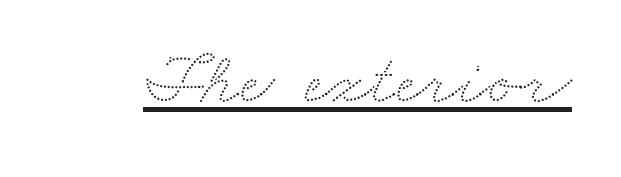
Q: Is the text underlined? A: Yes.
Q: Is the spacing between letters normal or unusually wide? A: Normal.
Q: Width (condensed, normal, or wide)? A: Wide.
Q: Stroke contrast? A: Low.
Q: x-height? A: Small.
Q: Monospaced? A: No.
